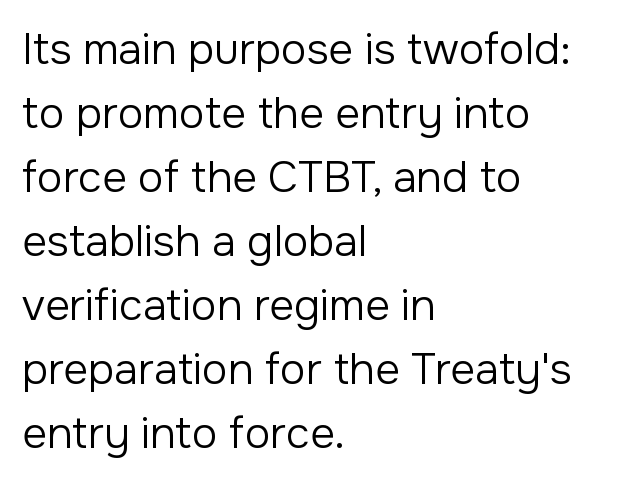
Q: Is the text bold? A: No.
Q: Is the text italic (slanted)? A: No, it is upright.
Q: Is the typeface a serif or a sans-serif typeface? A: Sans-serif.
Q: Is the text underlined? A: No.
Q: How is the paragraph aligned? A: Left-aligned.
Q: Is the spacing between letters normal or unusually wide? A: Normal.
Q: Is the spacing between lines tight, normal or loose? A: Normal.
Q: Width (condensed, normal, or wide)? A: Normal.
Q: Stroke contrast? A: Low.
Q: x-height? A: Medium.
Q: Monospaced? A: No.
